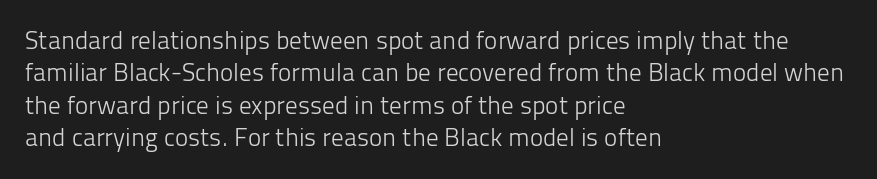
Q: Is the text bold? A: No.
Q: Is the text italic (slanted)? A: No, it is upright.
Q: Is the text underlined? A: No.
Q: How is the paragraph aligned? A: Left-aligned.
Q: Is the spacing between letters normal or unusually wide? A: Normal.
Q: Is the spacing between lines tight, normal or loose? A: Normal.
